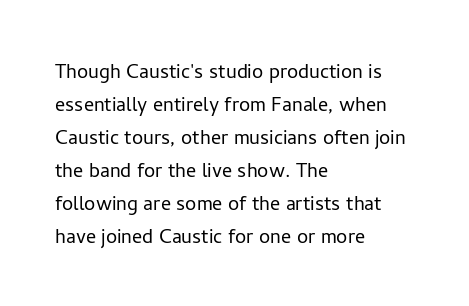
The image shows 25 px text type, upright; set left-aligned, normal line spacing (1.32x), normal letter spacing, not underlined.
